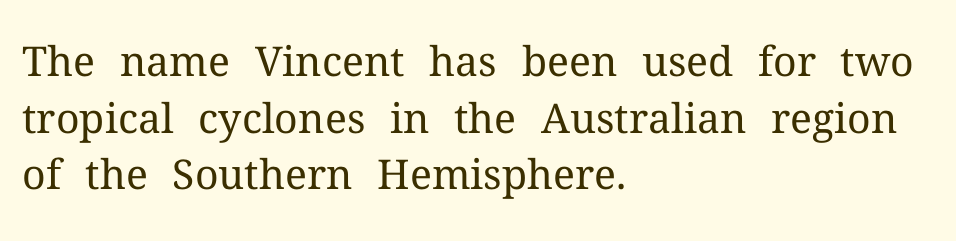
Q: Is the text bold? A: No.
Q: Is the text italic (slanted)? A: No, it is upright.
Q: Is the typeface a serif or a sans-serif typeface? A: Serif.
Q: Is the text underlined? A: No.
Q: How is the paragraph aligned? A: Left-aligned.
Q: Is the spacing between letters normal or unusually wide? A: Normal.
Q: Is the spacing between lines tight, normal or loose? A: Normal.
Q: Width (condensed, normal, or wide)? A: Normal.
Q: Stroke contrast? A: Medium.
Q: x-height? A: Medium.
Q: Monospaced? A: No.
